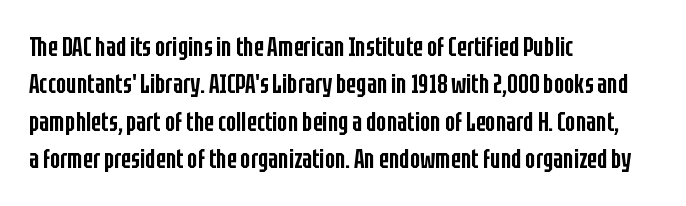
Q: Is the text bold? A: Semi-bold.
Q: Is the text italic (slanted)? A: No, it is upright.
Q: Is the text underlined? A: No.
Q: How is the paragraph aligned? A: Left-aligned.
Q: Is the spacing between letters normal or unusually wide? A: Normal.
Q: Is the spacing between lines tight, normal or loose? A: Normal.
